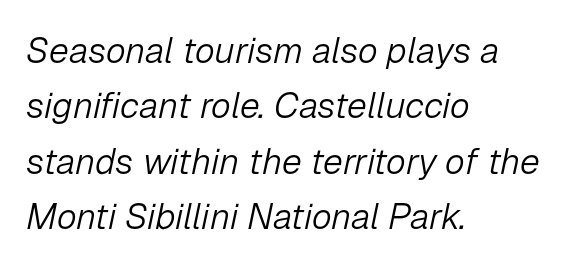
{"italic": "yes", "lean": "right", "slant_degrees": 12, "bold": "no", "weight": "light", "width": "normal", "stroke_contrast": "low", "x_height": "medium", "monospaced": "no", "underline": "no", "align": "left", "line_spacing": "normal", "line_spacing_ratio": 1.54, "letter_spacing": "normal", "letter_spacing_em": 0.0, "glyph_px": 36}
